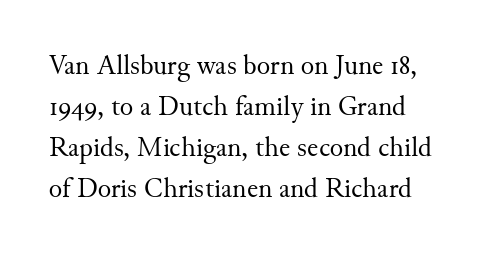
No chunkiness to these letters — they're not bold. Unlike italic type, these characters show no tilt at all. Inter-character spacing is left at the font's built-in metrics. I'd call this a serif setting — the letters wear small feet.
